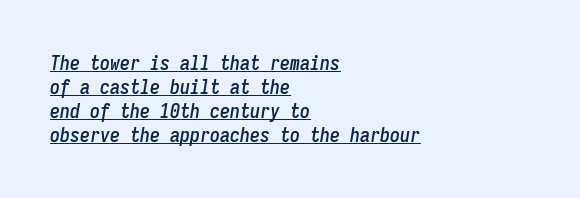
Q: Is the text italic (slanted)? A: Yes, it leans right by about 9 degrees.
Q: Is the text underlined? A: Yes.
Q: How is the paragraph aligned? A: Left-aligned.
Q: Is the spacing between letters normal or unusually wide? A: Normal.
